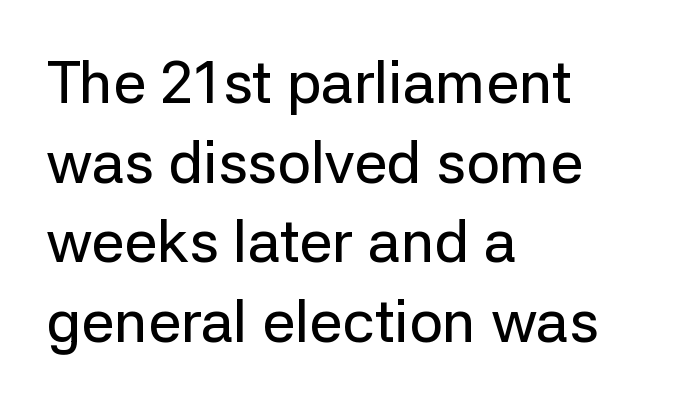
Regarding leading, the lines here are spaced in the standard way. The text was rendered using a sans face with plain stroke endings. No italicization has been applied; the sample stays upright. Look at the tracking — it's just the regular setting, nothing added.
